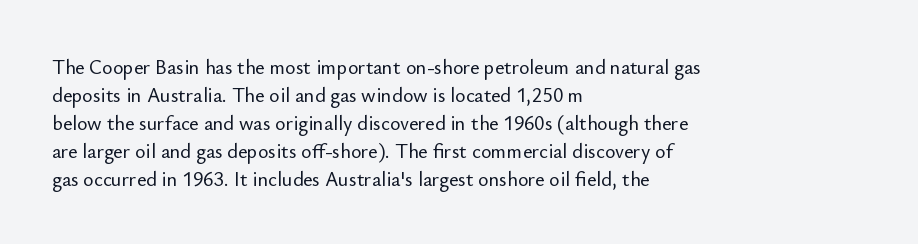
{"italic": "no", "underline": "no", "align": "left", "line_spacing": "normal", "line_spacing_ratio": 1.4, "letter_spacing": "normal", "letter_spacing_em": 0.0, "glyph_px": 20}
